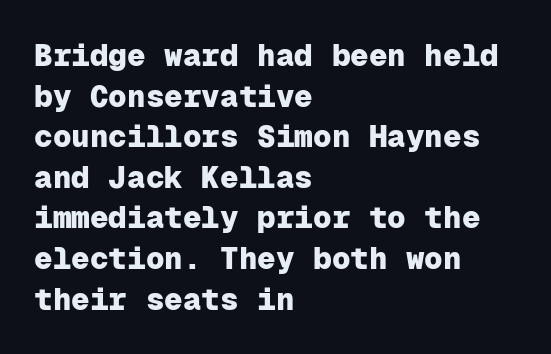
Q: Is the text bold? A: Yes.
Q: Is the text italic (slanted)? A: No, it is upright.
Q: Is the typeface a serif or a sans-serif typeface? A: Sans-serif.
Q: Is the text underlined? A: No.
Q: How is the paragraph aligned? A: Left-aligned.
Q: Is the spacing between letters normal or unusually wide? A: Normal.
Q: Is the spacing between lines tight, normal or loose? A: Normal.
Q: Width (condensed, normal, or wide)? A: Normal.
Q: Stroke contrast? A: Low.
Q: x-height? A: Medium.
Q: Monospaced? A: Yes.
